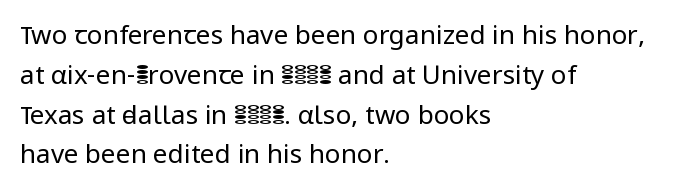
{"italic": "no", "bold": "no", "underline": "no", "align": "left", "line_spacing": "normal", "line_spacing_ratio": 1.53, "letter_spacing": "normal", "letter_spacing_em": 0.0, "glyph_px": 26}
